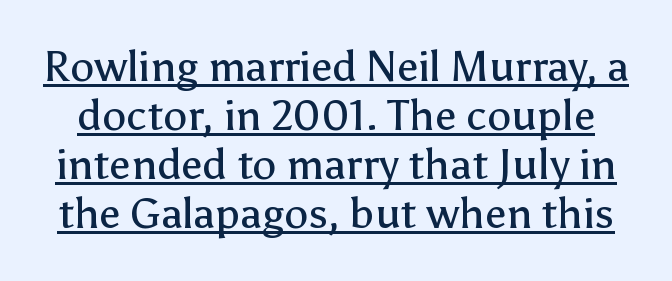
The image shows 43 px regular-weight sans-serif type, upright; set tight line spacing (1.14x), normal letter spacing, underlined; low stroke contrast and a medium x-height.
